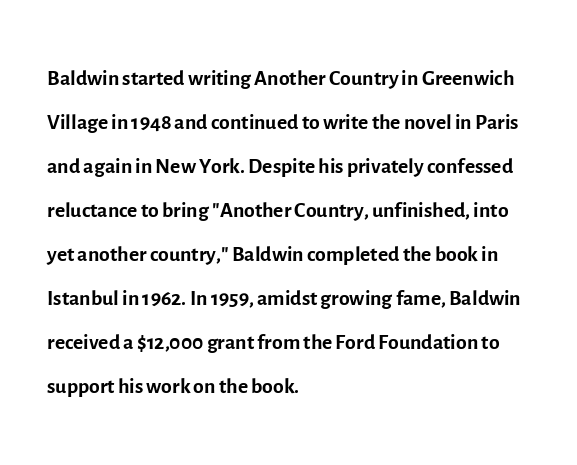
The image shows 31 px regular-weight sans-serif type, upright; set left-aligned, normal line spacing (1.42x), normal letter spacing, not underlined; a medium x-height.
